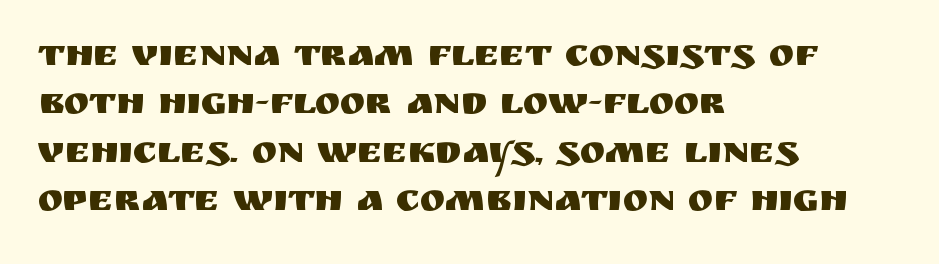
{"serif": "no", "italic": "no", "width": "normal", "stroke_contrast": "medium", "x_height": "large", "monospaced": "no", "underline": "no", "align": "left", "line_spacing": "normal", "line_spacing_ratio": 1.27, "letter_spacing": "normal", "letter_spacing_em": 0.0, "glyph_px": 38}
